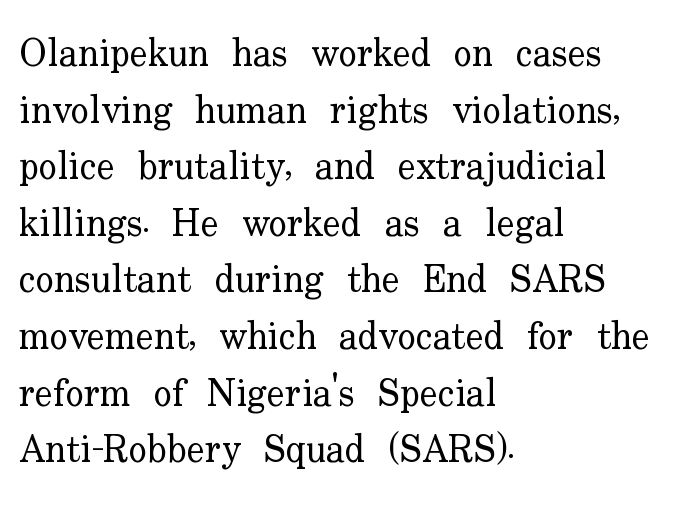
The image shows 38 px regular-weight serif type, upright; set left-aligned, normal line spacing (1.49x), normal letter spacing, not underlined; low stroke contrast and a small x-height.
